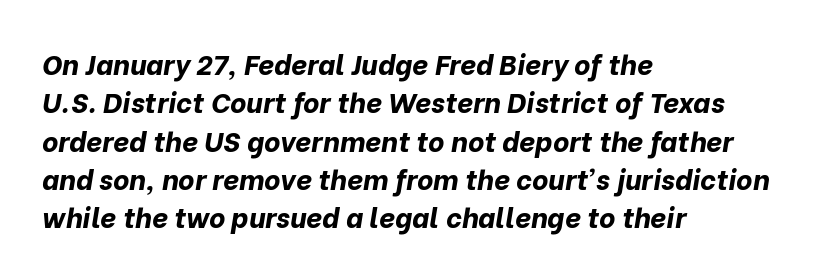
Q: Is the text bold? A: Yes.
Q: Is the text italic (slanted)? A: Yes, it leans right by about 10 degrees.
Q: Is the text underlined? A: No.
Q: How is the paragraph aligned? A: Left-aligned.
Q: Is the spacing between letters normal or unusually wide? A: Normal.
Q: Is the spacing between lines tight, normal or loose? A: Normal.
Q: Width (condensed, normal, or wide)? A: Normal.
Q: Stroke contrast? A: Low.
Q: x-height? A: Medium.
Q: Monospaced? A: No.
